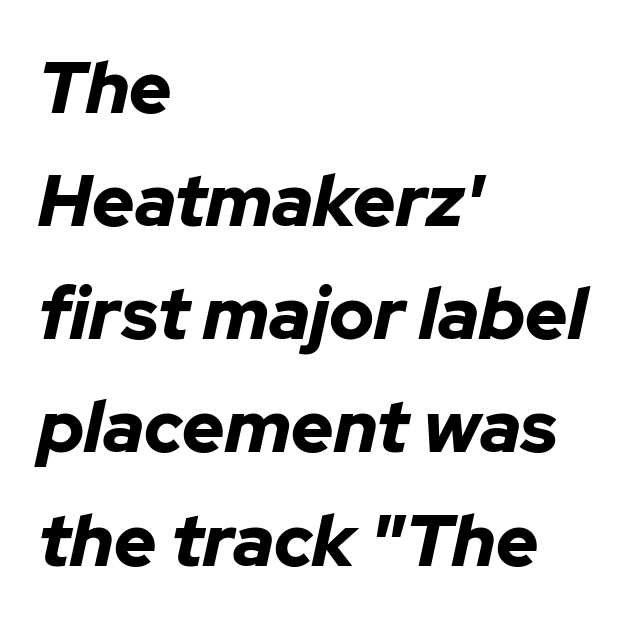
The image shows 73 px bold type, italic (leaning right); set left-aligned, normal line spacing (1.55x), normal letter spacing, not underlined; low stroke contrast and a medium x-height.
